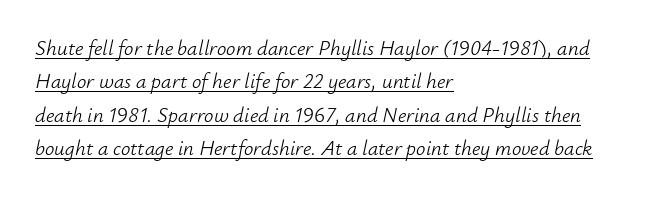
Each word holds together tightly as a unit, with standard inter-letter gaps. The passage shown is underscored from start to finish. The lines are quadded left. Characters are canted at an angle relative to the baseline's perpendicular. Weight class: somewhere from thin through regular.
